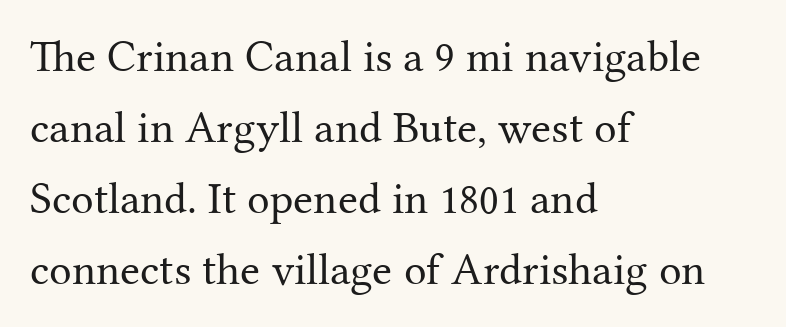
Q: Is the text bold? A: No.
Q: Is the text italic (slanted)? A: No, it is upright.
Q: Is the typeface a serif or a sans-serif typeface? A: Serif.
Q: Is the text underlined? A: No.
Q: How is the paragraph aligned? A: Left-aligned.
Q: Is the spacing between letters normal or unusually wide? A: Normal.
Q: Is the spacing between lines tight, normal or loose? A: Normal.
Q: Width (condensed, normal, or wide)? A: Normal.
Q: Stroke contrast? A: Medium.
Q: x-height? A: Medium.
Q: Monospaced? A: No.
